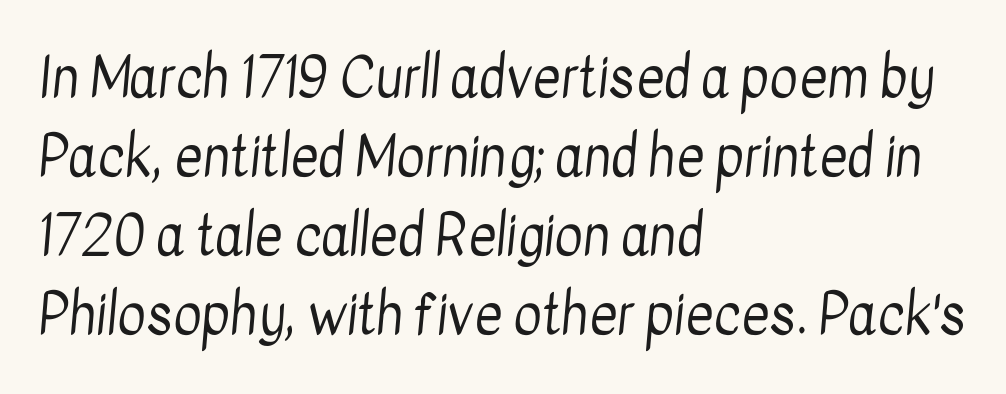
Think of a printed novel: that variable character pitch is what you see here. The cut favours lightness, reaching ordinary text weight at its darkest. Students, observe: this is what conventionally led text looks like. Line starts are locked; line ends wander. There is no visible air inserted between adjacent glyphs.
